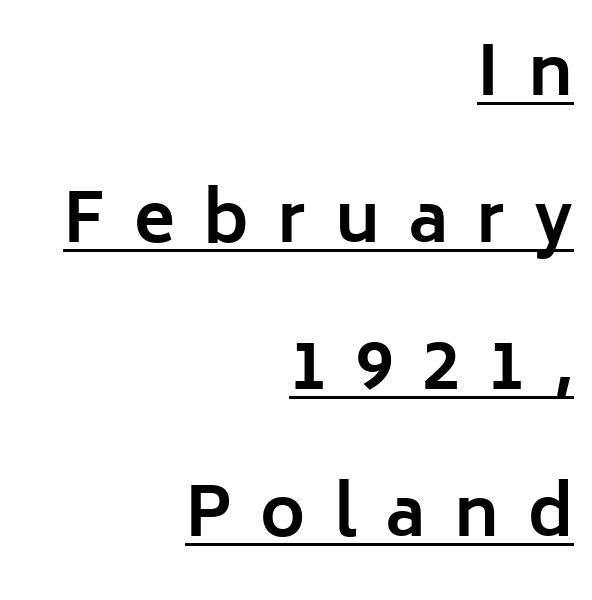
The image shows 68 px bold sans-serif type, upright; set right-aligned, loose line spacing (2.16x), unusually wide letter spacing (+0.42 em), underlined; low stroke contrast and a medium x-height.
